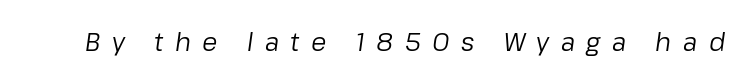
Q: Is the text bold? A: No.
Q: Is the text italic (slanted)? A: Yes, it leans right by about 8 degrees.
Q: Is the text underlined? A: No.
Q: Is the spacing between letters normal or unusually wide? A: Unusually wide.
